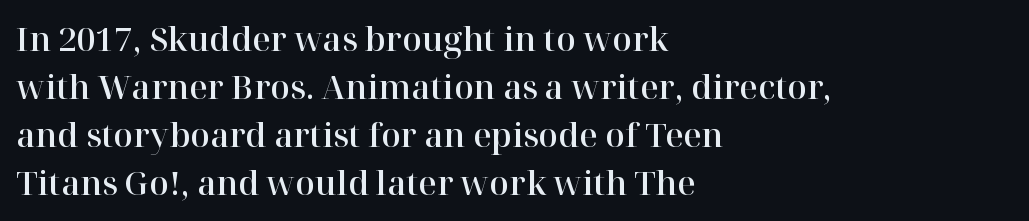
The letters carry serifs — small finishing strokes at the ends of their stems. Quick note: underline off. The passage shown stacks its lines at a standard gap. Note the varied advance widths — an 'i' is clearly narrower than an 'm'. Leftover space on each line is placed entirely after the last word.
